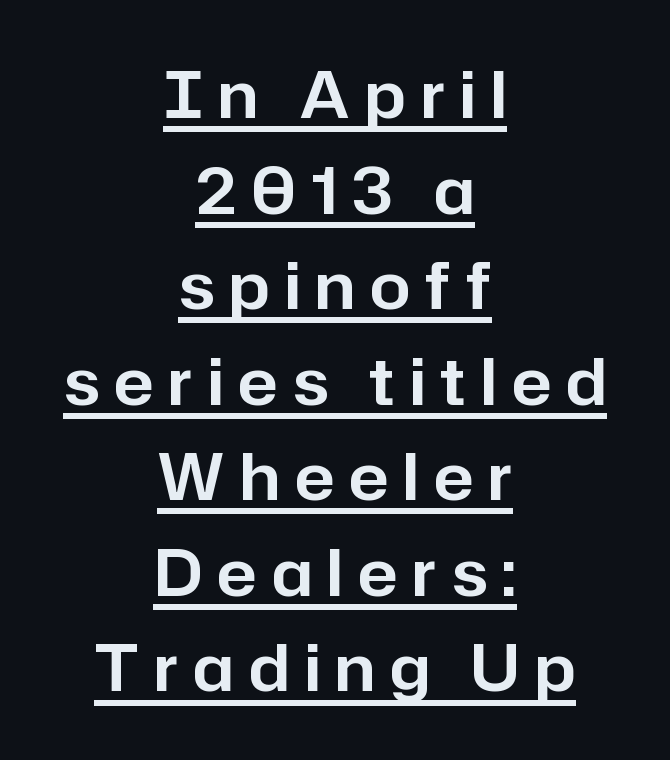
{"serif": "no", "italic": "no", "width": "normal", "stroke_contrast": "low", "x_height": "medium", "monospaced": "no", "underline": "yes", "align": "center", "line_spacing": "normal", "line_spacing_ratio": 1.47, "letter_spacing": "wide", "letter_spacing_em": 0.23, "glyph_px": 65}
